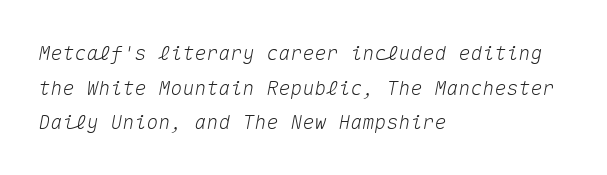
{"italic": "yes", "lean": "right", "slant_degrees": 10, "underline": "no", "align": "left", "line_spacing_ratio": 1.73, "letter_spacing": "normal", "letter_spacing_em": 0.0, "glyph_px": 20}
